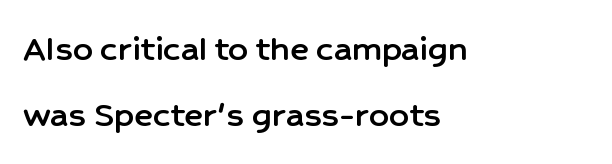
The image shows 39 px sans-serif type, upright; set left-aligned, normal line spacing (1.7x), normal letter spacing, not underlined; low stroke contrast and a medium x-height.
